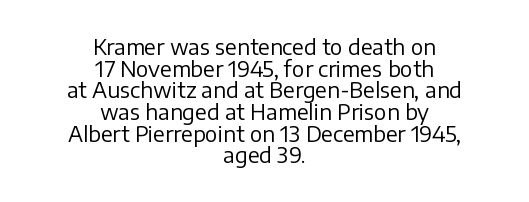
{"italic": "no", "bold": "no", "underline": "no", "align": "center", "line_spacing": "tight", "line_spacing_ratio": 1.03, "letter_spacing": "normal", "letter_spacing_em": 0.0, "glyph_px": 21}
